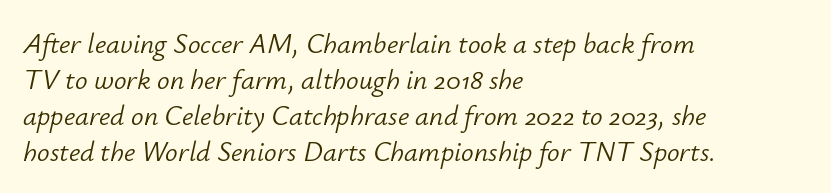
Between one letter and the next there's only the usual sliver of space. This sample has the flowing, uneven cadence of proportional lettering. Horizontal bands of white between lines are of average thickness. Leftover space on each line is placed entirely after the last word.
